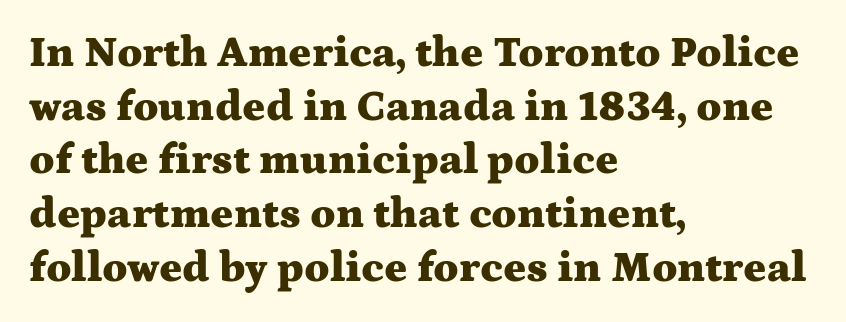
The image shows 43 px heavy, wide serif type, upright; set left-aligned, normal line spacing (1.25x), normal letter spacing, not underlined; medium stroke contrast and a medium x-height.
